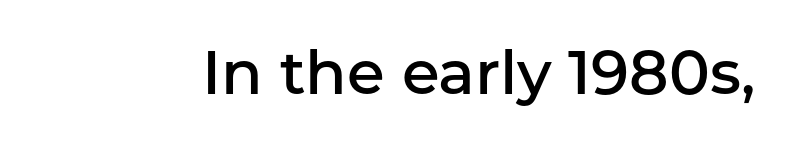
The image shows 61 px semibold sans-serif type, upright; set normal letter spacing, not underlined; low stroke contrast and a medium x-height.
